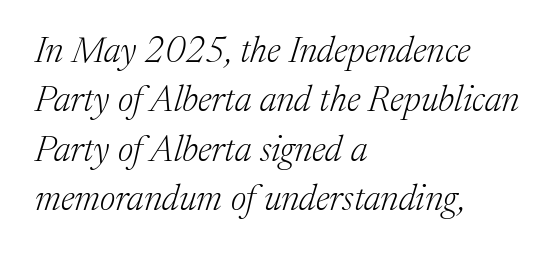
{"serif": "yes", "italic": "yes", "lean": "right", "slant_degrees": 17, "bold": "no", "weight": "light", "width": "normal", "stroke_contrast": "medium", "x_height": "medium", "monospaced": "no", "underline": "no", "align": "left", "line_spacing": "normal", "line_spacing_ratio": 1.37, "letter_spacing": "normal", "letter_spacing_em": 0.0, "glyph_px": 36}
